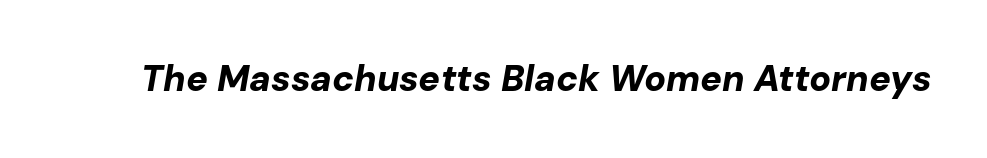
Q: Is the text bold? A: Yes.
Q: Is the text italic (slanted)? A: Yes, it leans right by about 10 degrees.
Q: Is the text underlined? A: No.
Q: Is the spacing between letters normal or unusually wide? A: Normal.
Q: Width (condensed, normal, or wide)? A: Normal.
Q: Stroke contrast? A: Low.
Q: x-height? A: Medium.
Q: Monospaced? A: No.
